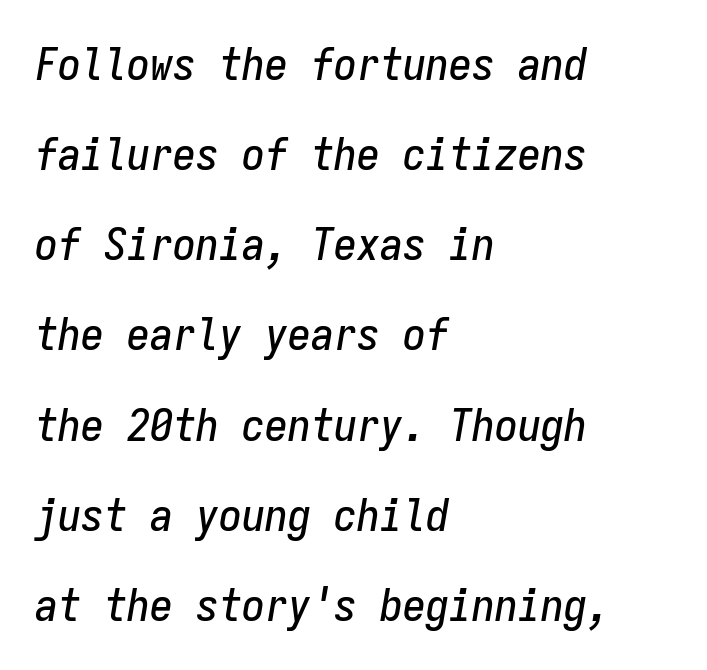
Q: Is the text italic (slanted)? A: Yes, it leans right by about 9 degrees.
Q: Is the text underlined? A: No.
Q: How is the paragraph aligned? A: Left-aligned.
Q: Is the spacing between letters normal or unusually wide? A: Normal.
Q: Is the spacing between lines tight, normal or loose? A: Loose.
Q: Width (condensed, normal, or wide)? A: Condensed.
Q: Stroke contrast? A: Low.
Q: x-height? A: Medium.
Q: Monospaced? A: Yes.
